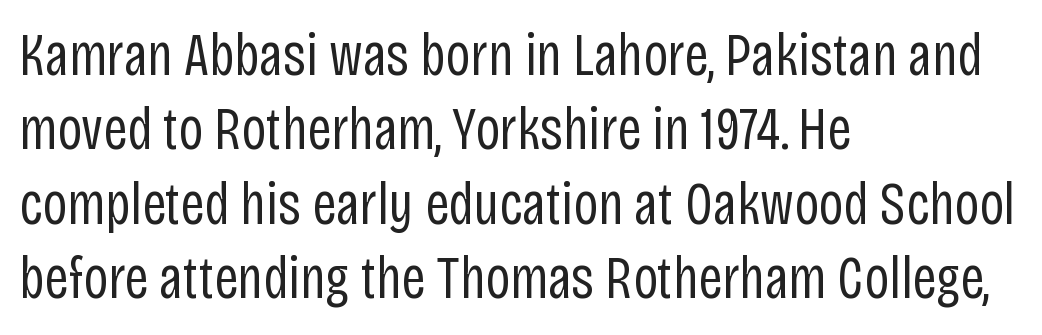
The image shows 60 px regular-weight, condensed sans-serif type, upright; set left-aligned, line spacing 1.24x, normal letter spacing, not underlined; low stroke contrast and a large x-height.
